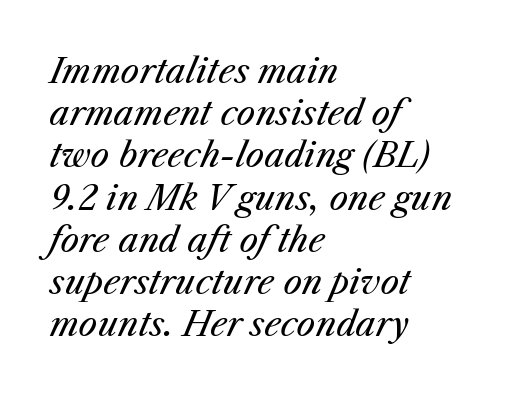
The image shows 33 px regular-weight type, italic (leaning right); set left-aligned, normal line spacing (1.28x), normal letter spacing, not underlined; medium stroke contrast and a medium x-height.
